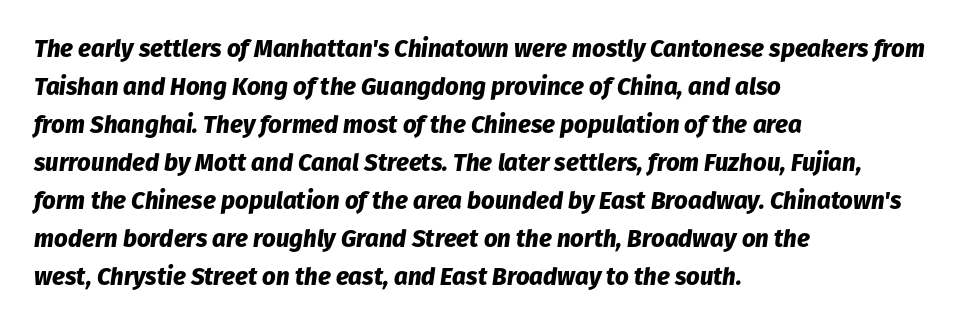
{"italic": "yes", "lean": "right", "slant_degrees": 8, "bold": "yes", "underline": "no", "align": "left", "line_spacing": "normal", "line_spacing_ratio": 1.58, "letter_spacing": "normal", "letter_spacing_em": 0.0, "glyph_px": 24}
